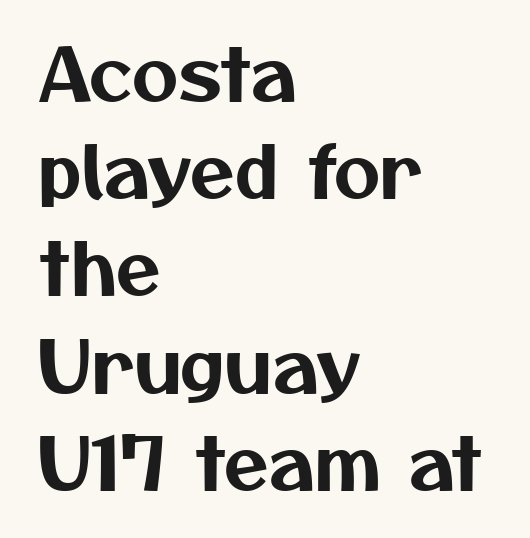
The image shows 72 px sans-serif type; set left-aligned, normal line spacing (1.35x), normal letter spacing, not underlined; medium stroke contrast and a medium x-height.
